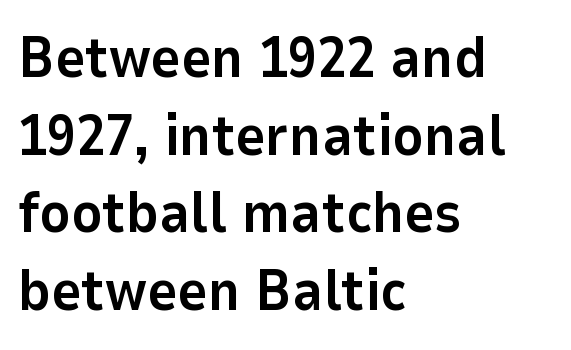
Q: Is the text bold? A: Yes.
Q: Is the text italic (slanted)? A: No, it is upright.
Q: Is the typeface a serif or a sans-serif typeface? A: Sans-serif.
Q: Is the text underlined? A: No.
Q: How is the paragraph aligned? A: Left-aligned.
Q: Is the spacing between letters normal or unusually wide? A: Normal.
Q: Is the spacing between lines tight, normal or loose? A: Normal.
Q: Width (condensed, normal, or wide)? A: Normal.
Q: Stroke contrast? A: Low.
Q: x-height? A: Medium.
Q: Monospaced? A: No.
